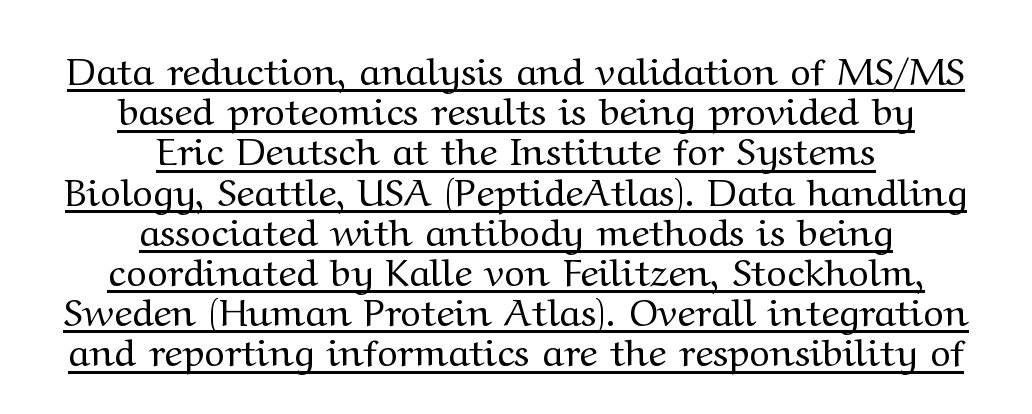
Q: Is the text bold? A: No.
Q: Is the text italic (slanted)? A: No, it is upright.
Q: Is the typeface a serif or a sans-serif typeface? A: Serif.
Q: Is the text underlined? A: Yes.
Q: How is the paragraph aligned? A: Centered.
Q: Is the spacing between letters normal or unusually wide? A: Normal.
Q: Is the spacing between lines tight, normal or loose? A: Tight.
Q: Width (condensed, normal, or wide)? A: Wide.
Q: Stroke contrast? A: Medium.
Q: x-height? A: Medium.
Q: Monospaced? A: No.
